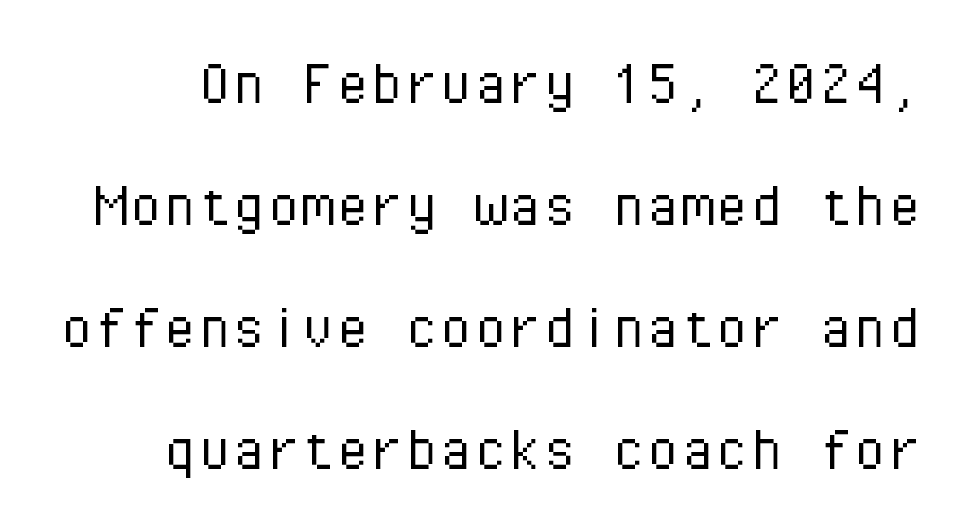
Q: Is the text bold? A: No.
Q: Is the text italic (slanted)? A: No, it is upright.
Q: Is the typeface a serif or a sans-serif typeface? A: Sans-serif.
Q: Is the text underlined? A: No.
Q: Is the spacing between letters normal or unusually wide? A: Normal.
Q: Width (condensed, normal, or wide)? A: Normal.
Q: Stroke contrast? A: Low.
Q: x-height? A: Medium.
Q: Monospaced? A: Yes.
